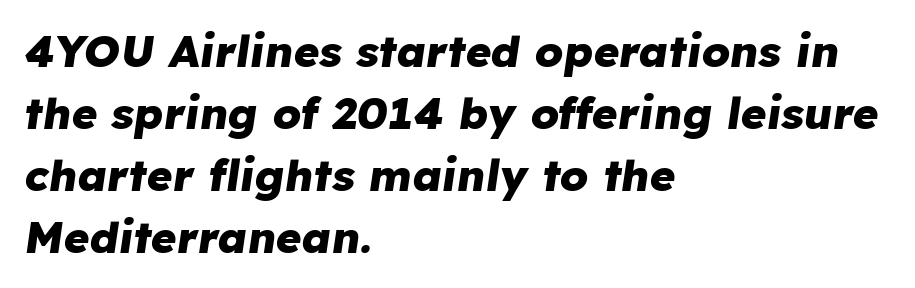
Q: Is the text bold? A: Yes.
Q: Is the text italic (slanted)? A: Yes, it leans right by about 8 degrees.
Q: Is the text underlined? A: No.
Q: How is the paragraph aligned? A: Left-aligned.
Q: Is the spacing between letters normal or unusually wide? A: Normal.
Q: Is the spacing between lines tight, normal or loose? A: Normal.
Q: Width (condensed, normal, or wide)? A: Normal.
Q: Stroke contrast? A: Low.
Q: x-height? A: Medium.
Q: Monospaced? A: No.
